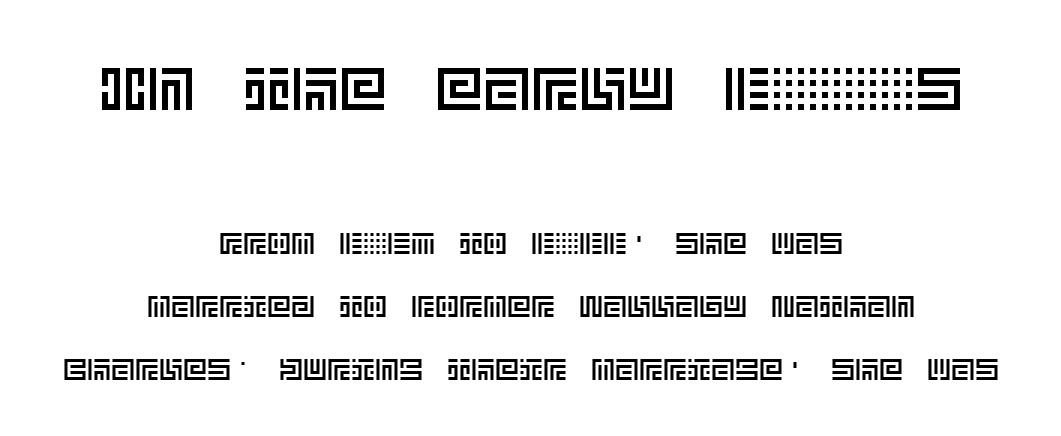
Q: Is the text italic (slanted)? A: No, it is upright.
Q: Is the text underlined? A: No.
Q: How is the paragraph aligned? A: Centered.
Q: Is the spacing between letters normal or unusually wide? A: Normal.
Q: Is the spacing between lines tight, normal or loose? A: Loose.
Q: Which block of text is set in a larger size, the first (top) or the second (bottom)? A: The first (top) one.
Q: Width (condensed, normal, or wide)? A: Normal.
Q: x-height? A: Large.
